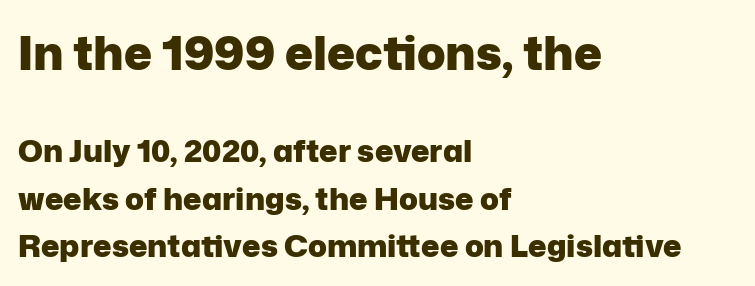
Q: Is the text bold? A: Yes.
Q: Is the text italic (slanted)? A: No, it is upright.
Q: Is the typeface a serif or a sans-serif typeface? A: Sans-serif.
Q: Is the text underlined? A: No.
Q: How is the paragraph aligned? A: Left-aligned.
Q: Is the spacing between letters normal or unusually wide? A: Normal.
Q: Is the spacing between lines tight, normal or loose? A: Normal.
Q: Which block of text is set in a larger size, the first (top) or the second (bottom)? A: The first (top) one.
Q: Width (condensed, normal, or wide)? A: Normal.
Q: Stroke contrast? A: Low.
Q: x-height? A: Medium.
Q: Monospaced? A: No.
